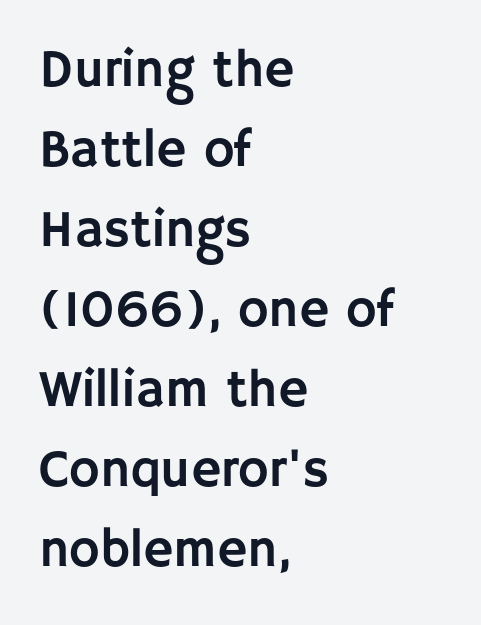
{"serif": "no", "italic": "no", "width": "normal", "stroke_contrast": "low", "x_height": "large", "monospaced": "no", "underline": "no", "align": "left", "line_spacing": "normal", "line_spacing_ratio": 1.54, "letter_spacing": "normal", "letter_spacing_em": 0.0, "glyph_px": 52}
